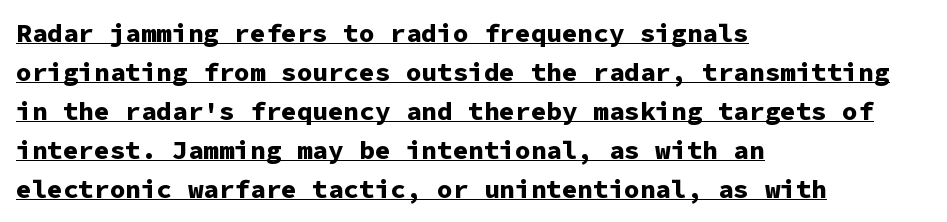
The rendering keeps characters at their native spacing. Italic? Not at all — the glyphs are vertical. Emphasis is given by a line drawn under the lettering. Rows of type keep a routine distance in the vertical direction. Casual observation: everything's shoved over to the left.
